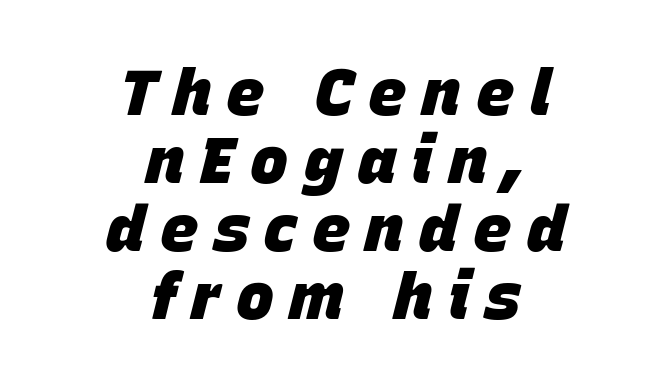
The image shows 64 px heavy type, italic (leaning right); set centered, tight line spacing (1.06x), unusually wide letter spacing (+0.24 em), not underlined; low stroke contrast and a large x-height.
